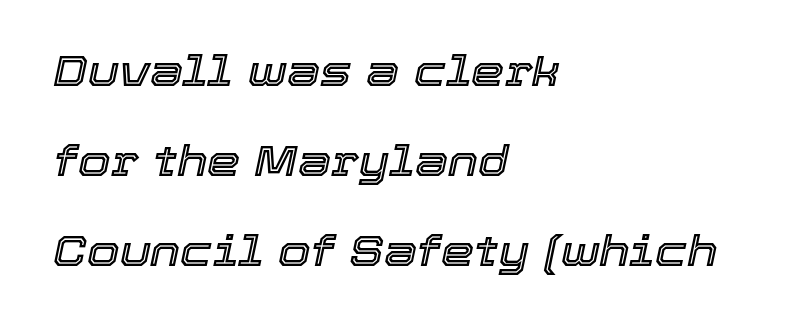
{"italic": "yes", "lean": "right", "slant_degrees": 12, "width": "normal", "x_height": "medium", "monospaced": "no", "underline": "no", "align": "left", "line_spacing": "loose", "line_spacing_ratio": 2.14, "letter_spacing": "normal", "letter_spacing_em": 0.0, "glyph_px": 42}
